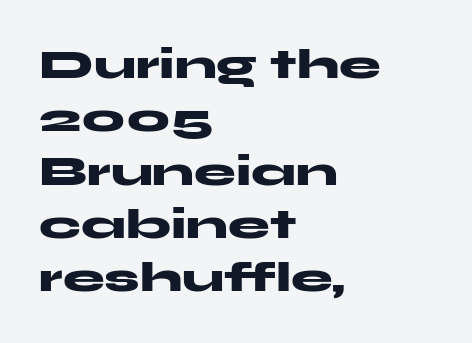
Q: Is the text bold? A: Yes.
Q: Is the text italic (slanted)? A: No, it is upright.
Q: Is the typeface a serif or a sans-serif typeface? A: Sans-serif.
Q: Is the text underlined? A: No.
Q: How is the paragraph aligned? A: Left-aligned.
Q: Is the spacing between letters normal or unusually wide? A: Normal.
Q: Is the spacing between lines tight, normal or loose? A: Normal.
Q: Width (condensed, normal, or wide)? A: Wide.
Q: Stroke contrast? A: Medium.
Q: x-height? A: Medium.
Q: Monospaced? A: No.
